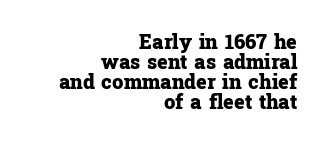
The image shows 20 px bold type, upright; set right-aligned, tight line spacing (1.0x), normal letter spacing, not underlined.
